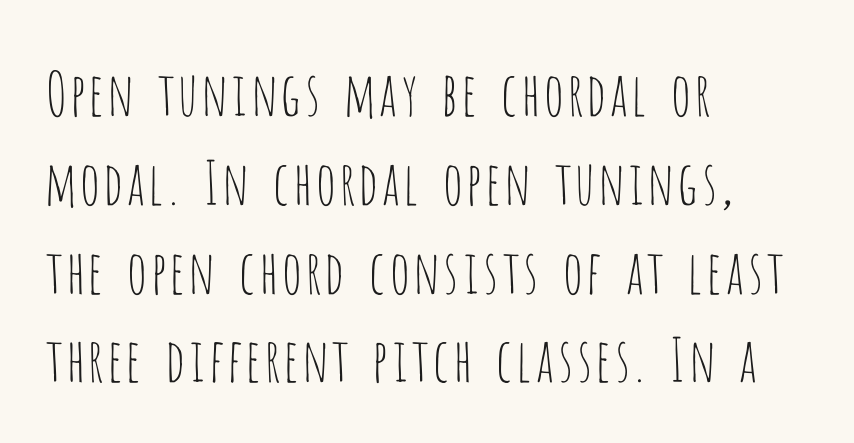
The image shows 60 px thin, condensed sans-serif type, upright; set left-aligned, normal line spacing (1.48x), normal letter spacing, not underlined; low stroke contrast and a large x-height.
